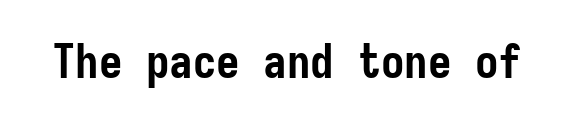
The image shows 47 px semibold, condensed sans-serif type, upright; set normal letter spacing, not underlined; low stroke contrast and a medium x-height.
